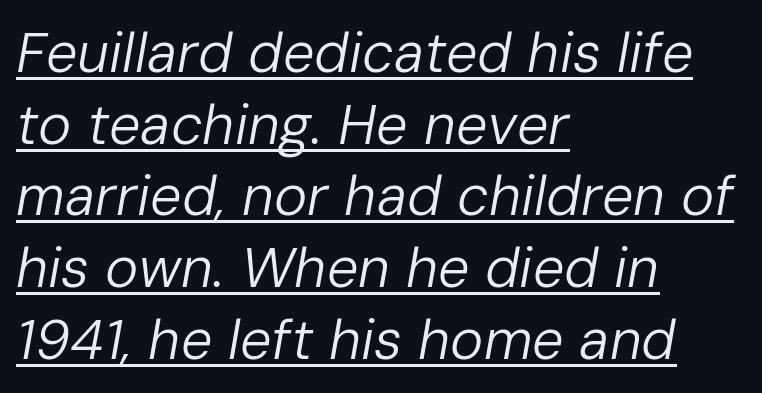
{"italic": "yes", "lean": "right", "slant_degrees": 10, "bold": "no", "weight": "regular", "width": "normal", "stroke_contrast": "low", "x_height": "medium", "monospaced": "no", "underline": "yes", "align": "left", "line_spacing": "normal", "line_spacing_ratio": 1.28, "letter_spacing": "normal", "letter_spacing_em": 0.0, "glyph_px": 56}
